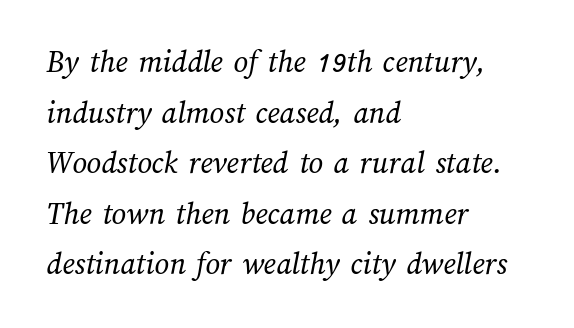
Q: Is the text bold? A: No.
Q: Is the text underlined? A: No.
Q: How is the paragraph aligned? A: Left-aligned.
Q: Is the spacing between letters normal or unusually wide? A: Normal.
Q: Is the spacing between lines tight, normal or loose? A: Normal.
Q: Width (condensed, normal, or wide)? A: Normal.
Q: Stroke contrast? A: Medium.
Q: x-height? A: Medium.
Q: Monospaced? A: No.
